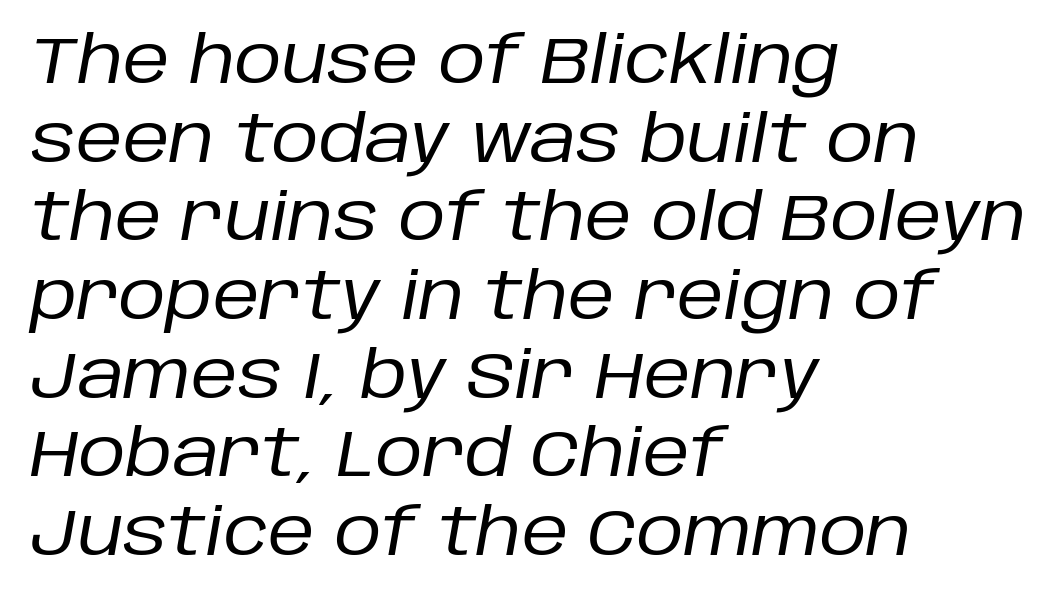
Q: Is the text bold? A: No.
Q: Is the text italic (slanted)? A: Yes, it leans right by about 10 degrees.
Q: Is the text underlined? A: No.
Q: How is the paragraph aligned? A: Left-aligned.
Q: Is the spacing between letters normal or unusually wide? A: Normal.
Q: Width (condensed, normal, or wide)? A: Normal.
Q: Stroke contrast? A: Low.
Q: x-height? A: Large.
Q: Monospaced? A: No.
